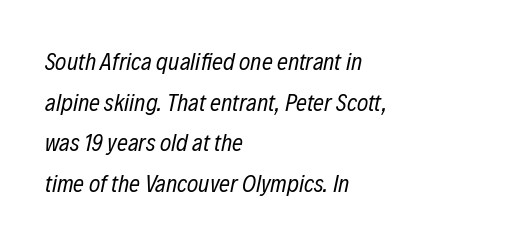
The image shows 24 px text type, italic (leaning right); set left-aligned, normal line spacing (1.69x), normal letter spacing, not underlined.
